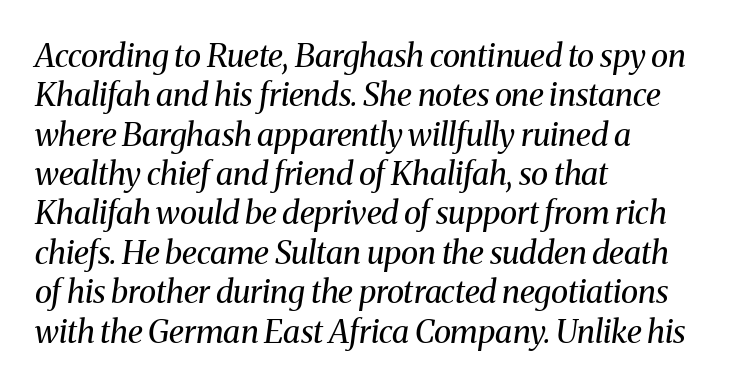
Q: Is the text bold? A: No.
Q: Is the text italic (slanted)? A: Yes, it leans right by about 8 degrees.
Q: Is the typeface a serif or a sans-serif typeface? A: Serif.
Q: Is the text underlined? A: No.
Q: How is the paragraph aligned? A: Left-aligned.
Q: Is the spacing between letters normal or unusually wide? A: Normal.
Q: Width (condensed, normal, or wide)? A: Normal.
Q: Stroke contrast? A: Medium.
Q: x-height? A: Medium.
Q: Monospaced? A: No.
